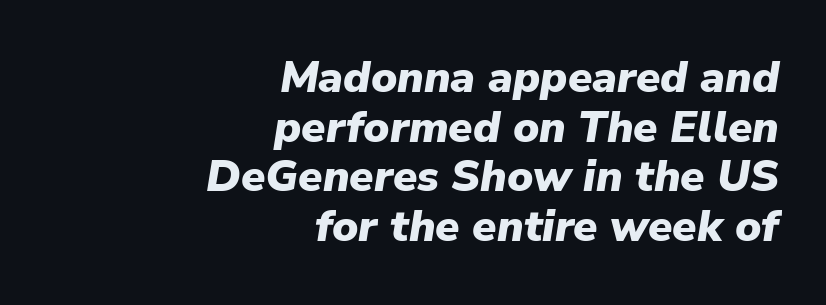
Q: Is the text bold? A: Yes.
Q: Is the text italic (slanted)? A: Yes, it leans right by about 9 degrees.
Q: Is the text underlined? A: No.
Q: How is the paragraph aligned? A: Right-aligned.
Q: Is the spacing between letters normal or unusually wide? A: Normal.
Q: Is the spacing between lines tight, normal or loose? A: Tight.
Q: Width (condensed, normal, or wide)? A: Normal.
Q: Stroke contrast? A: Low.
Q: x-height? A: Medium.
Q: Monospaced? A: No.
